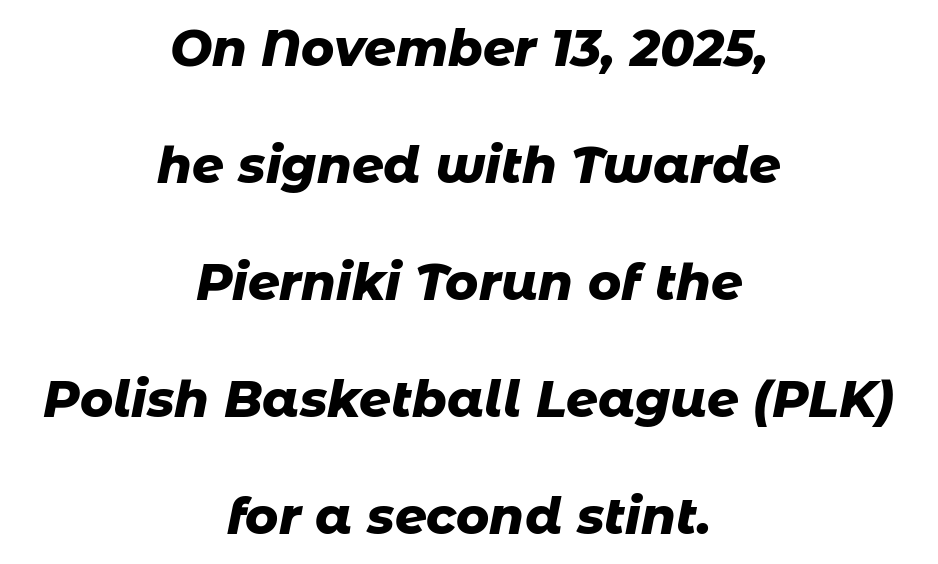
These lines are centered, leaving both edges ragged. The passage shown is typed in a proportional face where columns would drift. When letters slant like this, we call the style italic. Letter spacing: default. You'd pick this weight for a headline — it's a proper bold.
